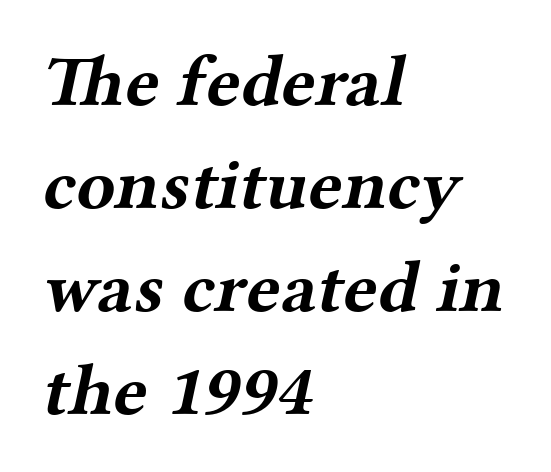
{"serif": "yes", "bold": "yes", "weight": "bold", "width": "wide", "stroke_contrast": "medium", "x_height": "medium", "monospaced": "no", "underline": "no", "align": "left", "line_spacing": "normal", "line_spacing_ratio": 1.43, "letter_spacing": "normal", "letter_spacing_em": 0.0, "glyph_px": 72}
